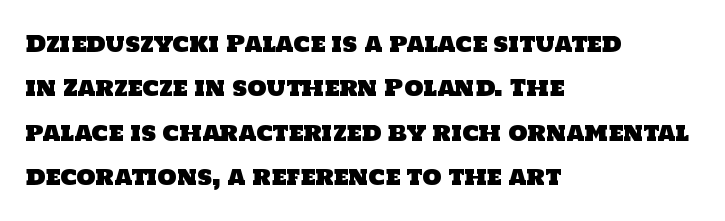
Q: Is the text underlined? A: No.
Q: How is the paragraph aligned? A: Left-aligned.
Q: Is the spacing between letters normal or unusually wide? A: Normal.
Q: Is the spacing between lines tight, normal or loose? A: Loose.
